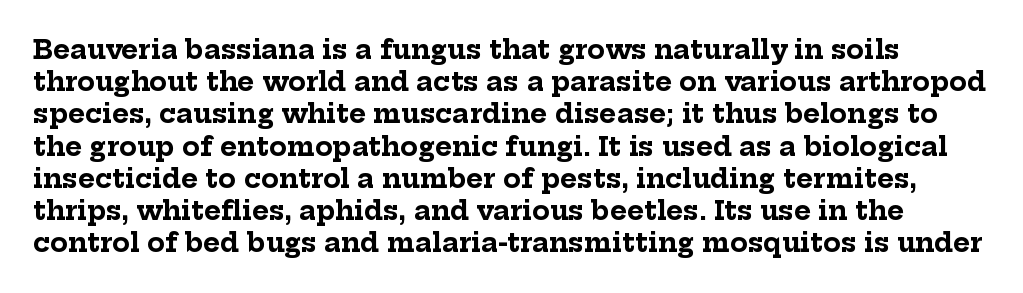
Italic? Not at all — the glyphs are vertical. The letterforms sit shoulder to shoulder at normal distance. Weight check: bold — yes, fully. Each row of text sits above clean, open space.
